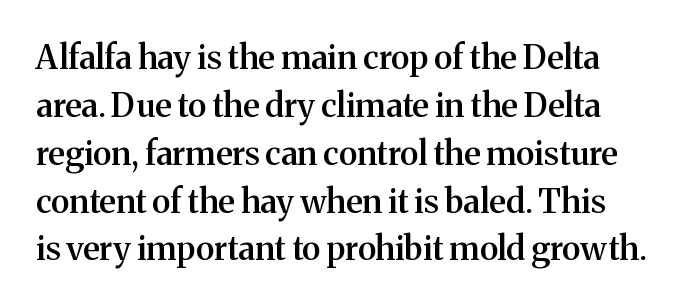
Q: Is the text bold? A: Semi-bold.
Q: Is the text italic (slanted)? A: No, it is upright.
Q: Is the typeface a serif or a sans-serif typeface? A: Serif.
Q: Is the text underlined? A: No.
Q: How is the paragraph aligned? A: Left-aligned.
Q: Is the spacing between letters normal or unusually wide? A: Normal.
Q: Is the spacing between lines tight, normal or loose? A: Normal.
Q: Width (condensed, normal, or wide)? A: Normal.
Q: Stroke contrast? A: Medium.
Q: x-height? A: Medium.
Q: Monospaced? A: No.
